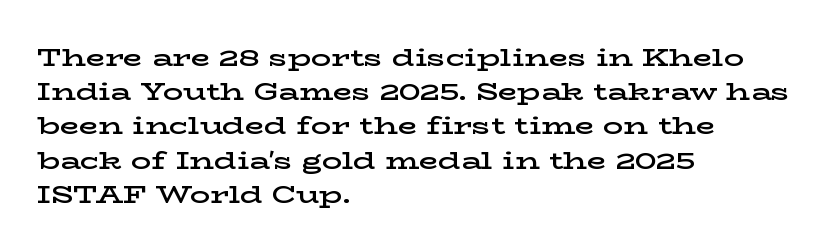
The image shows 25 px text type, upright; set left-aligned, normal line spacing (1.37x), normal letter spacing, not underlined.
